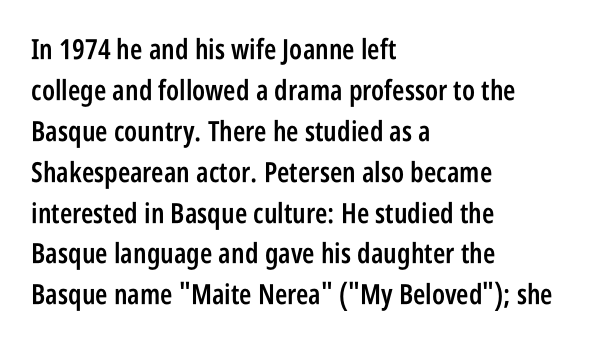
{"serif": "no", "italic": "no", "bold": "semi", "weight": "semibold", "width": "condensed", "stroke_contrast": "low", "x_height": "large", "monospaced": "no", "underline": "no", "align": "left", "line_spacing": "normal", "line_spacing_ratio": 1.46, "letter_spacing": "normal", "letter_spacing_em": 0.0, "glyph_px": 28}
